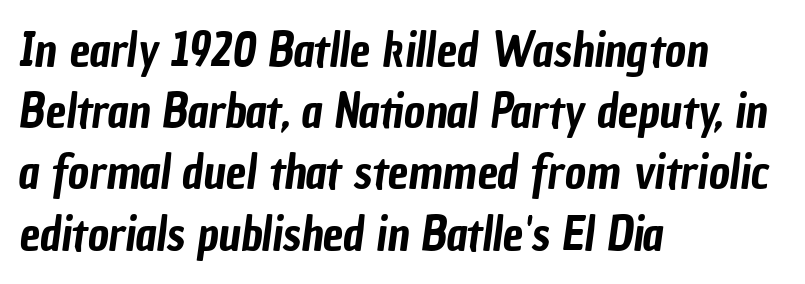
This sample has the flowing, uneven cadence of proportional lettering. Honestly, the letter spacing is just normal — you wouldn't notice it. Teacher's note: observe the even left margin — that is flush-left alignment. Horizontal bands of white between lines are of average thickness.
